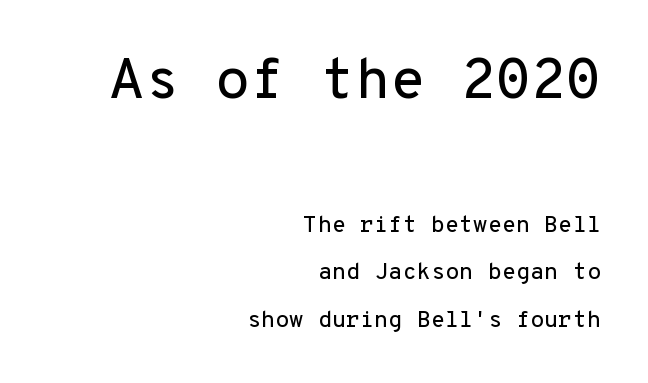
Q: Is the text italic (slanted)? A: No, it is upright.
Q: Is the typeface a serif or a sans-serif typeface? A: Sans-serif.
Q: Is the text underlined? A: No.
Q: How is the paragraph aligned? A: Right-aligned.
Q: Is the spacing between letters normal or unusually wide? A: Normal.
Q: Is the spacing between lines tight, normal or loose? A: Loose.
Q: Which block of text is set in a larger size, the first (top) or the second (bottom)? A: The first (top) one.
Q: Width (condensed, normal, or wide)? A: Normal.
Q: Stroke contrast? A: Low.
Q: x-height? A: Medium.
Q: Monospaced? A: Yes.
